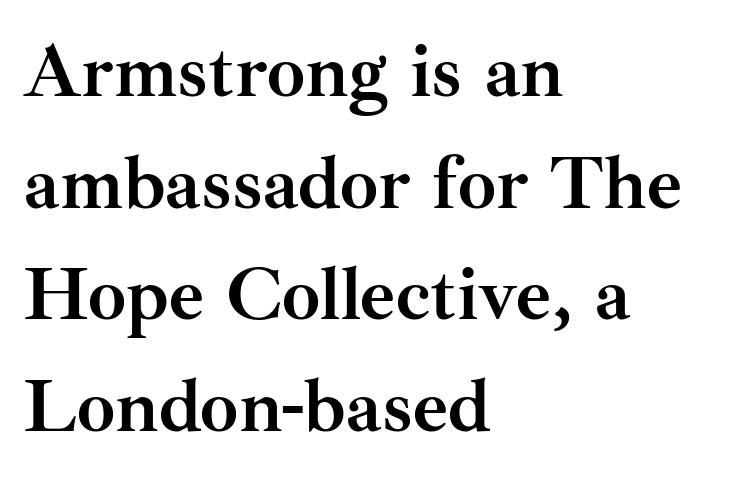
Q: Is the text bold? A: Yes.
Q: Is the text italic (slanted)? A: No, it is upright.
Q: Is the typeface a serif or a sans-serif typeface? A: Serif.
Q: Is the text underlined? A: No.
Q: How is the paragraph aligned? A: Left-aligned.
Q: Is the spacing between letters normal or unusually wide? A: Normal.
Q: Is the spacing between lines tight, normal or loose? A: Normal.
Q: Width (condensed, normal, or wide)? A: Normal.
Q: Stroke contrast? A: Medium.
Q: x-height? A: Small.
Q: Monospaced? A: No.
